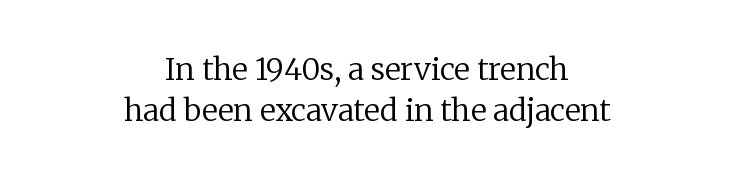
The vertical gap from one line to the next is medium. Underline: absent. Notice how the passage keeps no hard edge, just a central spine. Stems here are at most as thick as an everyday book face.
